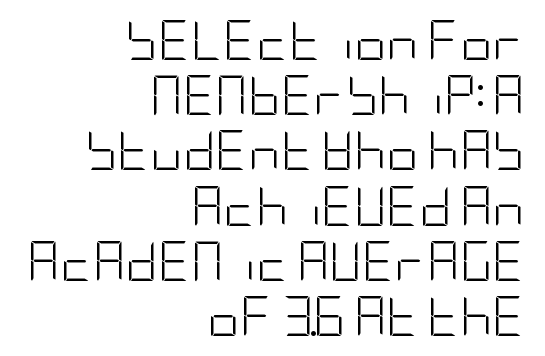
Designer's note — italics off, roman on. Each new line begins a customary step beneath the previous one. Beneath every word, the page is bare. Is the type heavy? It reads as light-to-regular instead.
